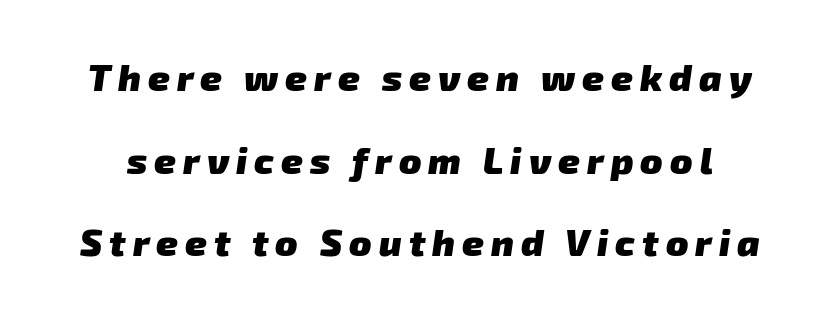
Decoration check: the copy has no underline. Notice how thick the strokes are: this is what a full bold looks like. Loosely led — the rows are spread out. These lines are rendered in a variable-pitch font. Letterform terminals end flat and unadorned throughout the passage.
